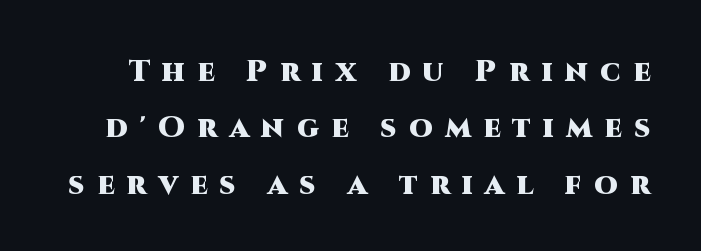
Tracking here is generous; glyphs stand well apart from one another. The typography opts for an upright posture over an oblique one. Think of a printed novel: that variable character pitch is what you see here. Notice how thick the strokes are: this is what a full bold looks like.
